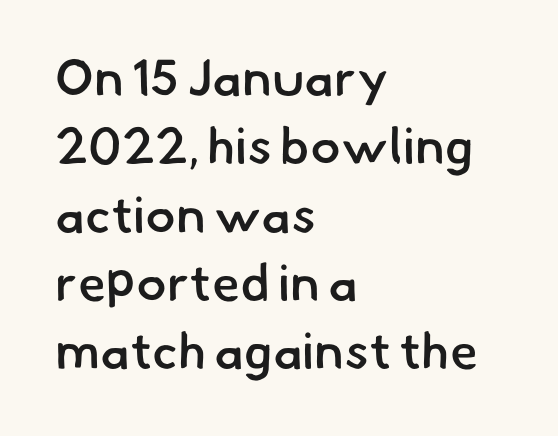
{"serif": "no", "bold": "semi", "weight": "semibold", "width": "normal", "stroke_contrast": "low", "x_height": "small", "monospaced": "no", "underline": "no", "align": "left", "line_spacing": "normal", "line_spacing_ratio": 1.34, "letter_spacing": "normal", "letter_spacing_em": 0.0, "glyph_px": 51}
